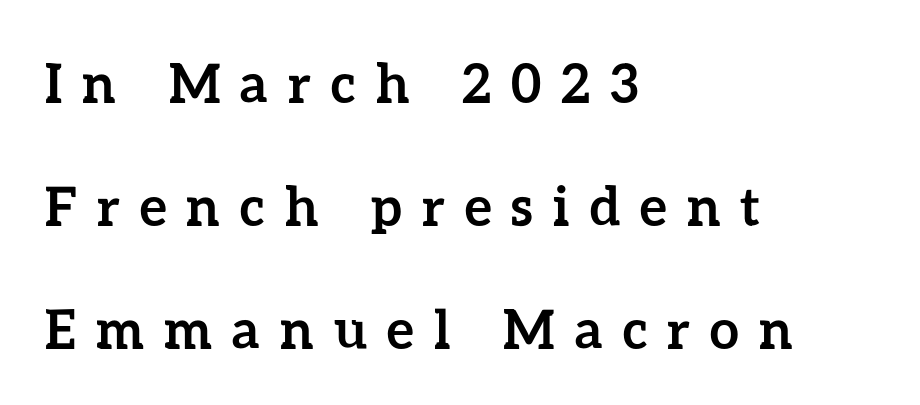
The rendering uses a large line-height, opening up the rows. Check the space under the baseline: it is left empty. A typesetter would call this heavily tracked-out type. Heavy-handed strokes throughout: this text is bold.
